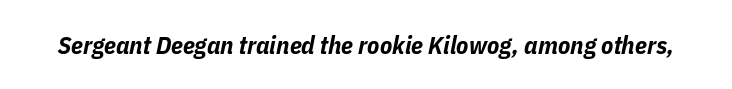
{"italic": "yes", "lean": "right", "slant_degrees": 11, "bold": "yes", "underline": "no", "letter_spacing": "normal", "letter_spacing_em": 0.0, "glyph_px": 25}
